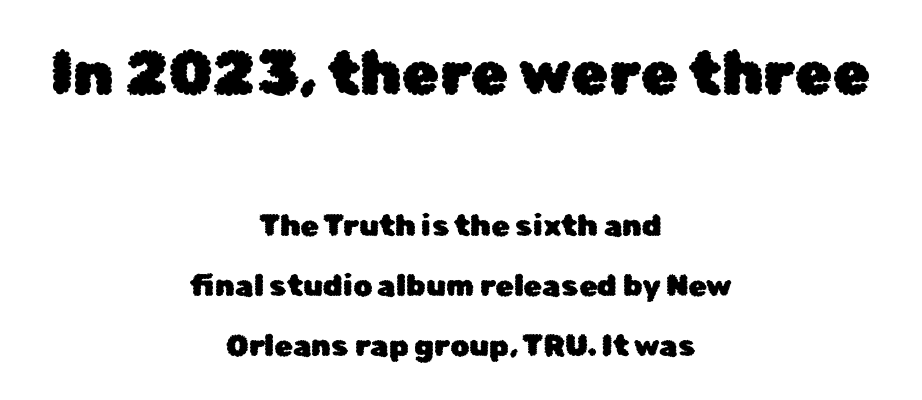
Grotesque or geometric, the face here clearly has no serifs. You get the large type first, then a drop to smaller type. Caption: standard tracking, unaltered. Has an underline been added? It has not.
